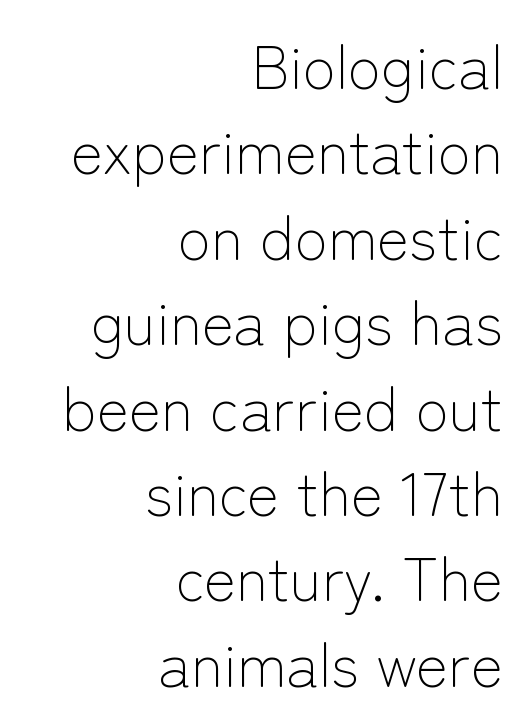
The image shows 61 px light sans-serif type, upright; set right-aligned, normal line spacing (1.4x), normal letter spacing, not underlined; low stroke contrast and a medium x-height.
